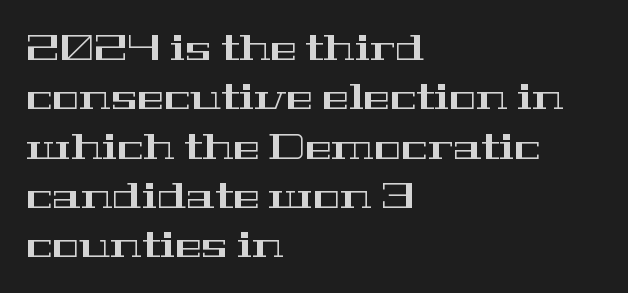
{"serif": "yes", "italic": "no", "width": "wide", "stroke_contrast": "high", "x_height": "medium", "monospaced": "no", "underline": "no", "align": "left", "line_spacing": "normal", "line_spacing_ratio": 1.37, "letter_spacing": "normal", "letter_spacing_em": 0.0, "glyph_px": 36}
